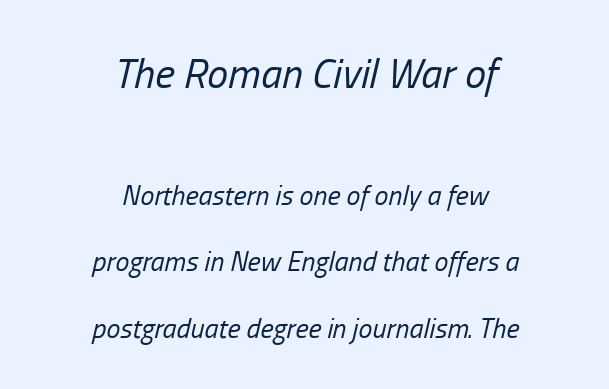
The text block is weighted toward neither margin, spreading evenly from the middle. Beneath every word, the page is bare. Successive baselines arrive slowly, with a big drop between each. The designer gave the opening block more size than the closing block.
